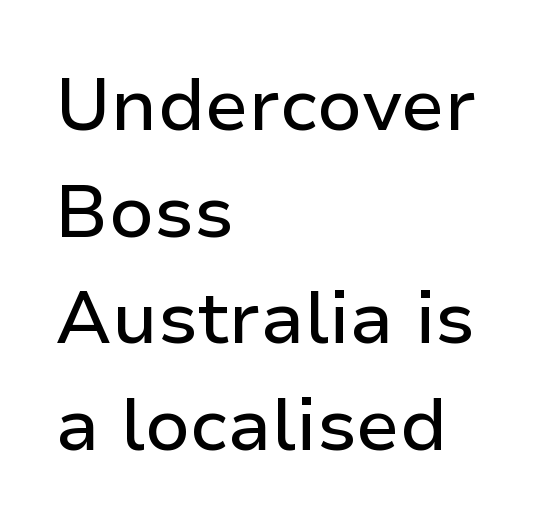
{"serif": "no", "italic": "no", "width": "normal", "stroke_contrast": "low", "x_height": "medium", "monospaced": "no", "underline": "no", "align": "left", "line_spacing": "normal", "line_spacing_ratio": 1.44, "letter_spacing": "normal", "letter_spacing_em": 0.0, "glyph_px": 74}
